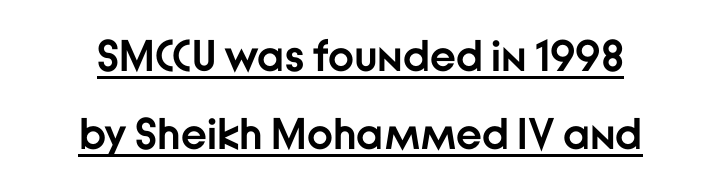
{"serif": "no", "italic": "no", "bold": "yes", "weight": "semibold", "width": "normal", "stroke_contrast": "low", "x_height": "medium", "monospaced": "no", "underline": "yes", "line_spacing_ratio": 1.78, "letter_spacing": "normal", "letter_spacing_em": 0.0, "glyph_px": 44}
